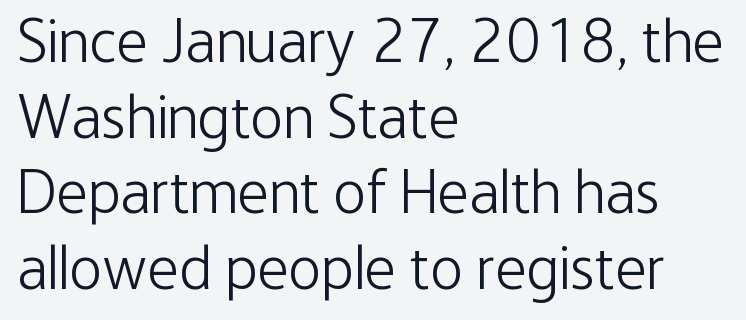
Heaviness? Minimal to ordinary, like unemphasized prose. Italic: no, the glyphs are upright roman. This is sans-serif lettering, the kind often seen on screens and signage. Check the space under the baseline: it is left empty. Where is the straight margin? On the left.
